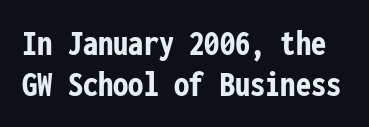
The image shows 38 px semibold, condensed sans-serif type, upright, monospaced; set tight line spacing (1.08x), normal letter spacing, not underlined; low stroke contrast and a medium x-height.
